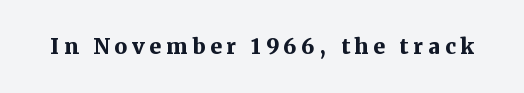
{"italic": "no", "bold": "yes", "underline": "no", "letter_spacing": "wide", "letter_spacing_em": 0.23, "glyph_px": 21}
